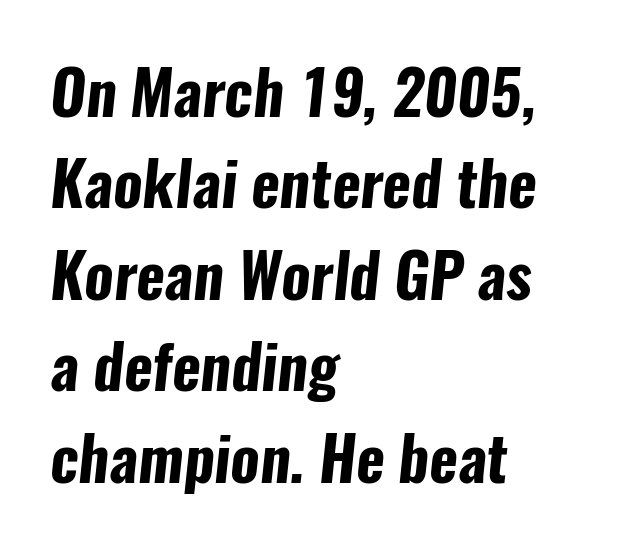
Q: Is the text bold? A: Yes.
Q: Is the typeface a serif or a sans-serif typeface? A: Sans-serif.
Q: Is the text underlined? A: No.
Q: How is the paragraph aligned? A: Left-aligned.
Q: Is the spacing between letters normal or unusually wide? A: Normal.
Q: Is the spacing between lines tight, normal or loose? A: Normal.
Q: Width (condensed, normal, or wide)? A: Condensed.
Q: Stroke contrast? A: Low.
Q: x-height? A: Medium.
Q: Monospaced? A: No.
